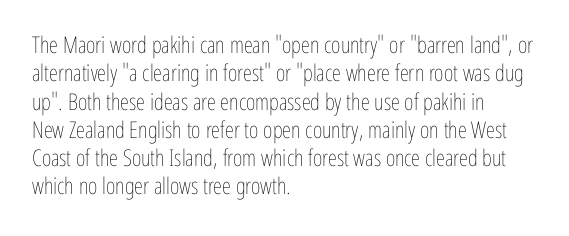
Nobody touched the tracking dial on this one. Visually the block forms a straight wall on the left and a jagged coastline on the right. Posture: upright roman. Beneath every word, the page is bare.
